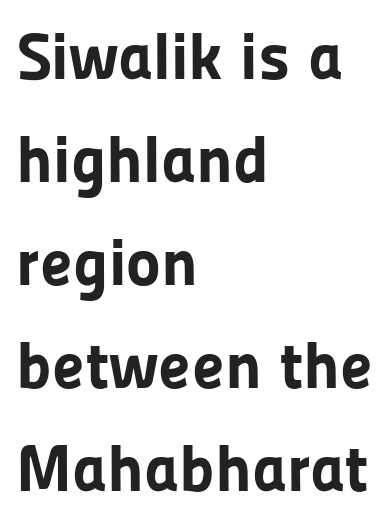
The image shows 66 px bold sans-serif type, upright; set left-aligned, normal line spacing (1.56x), normal letter spacing, not underlined; low stroke contrast and a medium x-height.
